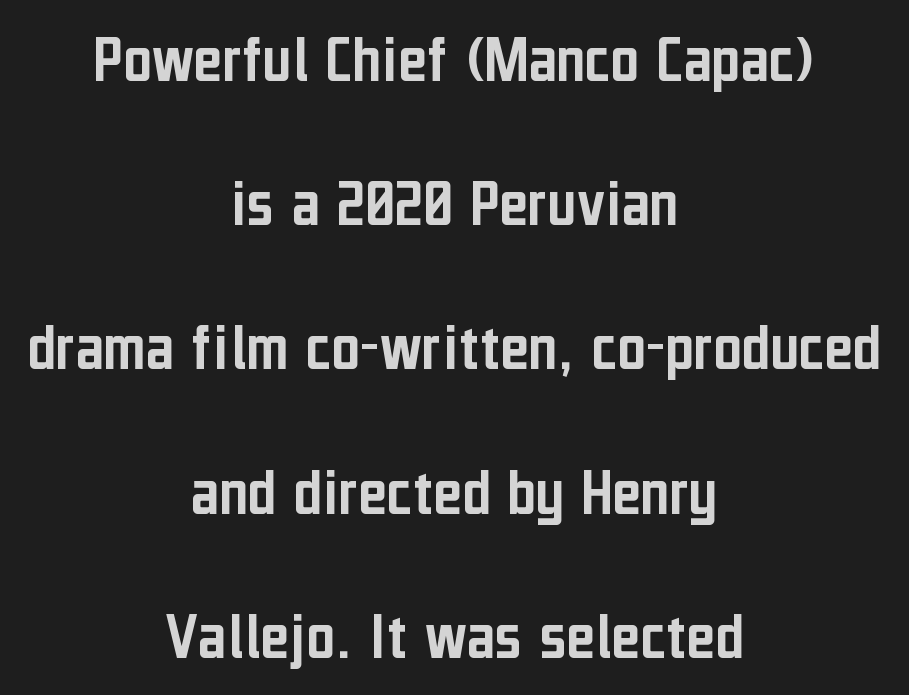
Successive baselines arrive slowly, with a big drop between each. Note the varied advance widths — an 'i' is clearly narrower than an 'm'. Note: no serifs on the glyphs. Honestly, there is no underline to notice here at all.
